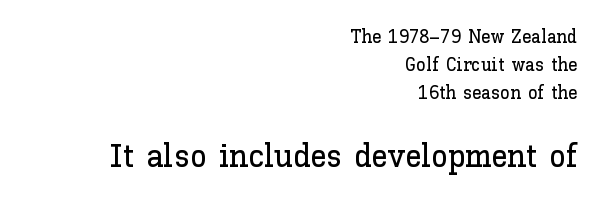
The image shows 33 px text type, upright; set right-aligned, normal line spacing (1.48x), normal letter spacing, not underlined; the second (bottom) block is 1.74x larger; low stroke contrast and a medium x-height.
